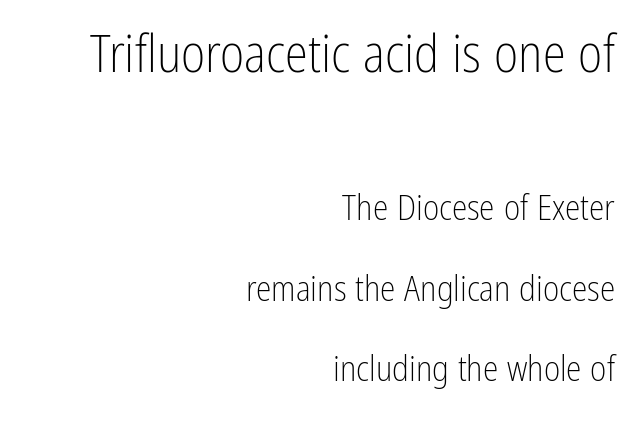
{"serif": "no", "italic": "no", "bold": "no", "weight": "light", "width": "condensed", "stroke_contrast": "low", "x_height": "medium", "monospaced": "no", "underline": "no", "align": "right", "line_spacing": "loose", "line_spacing_ratio": 2.31, "letter_spacing": "normal", "letter_spacing_em": 0.0, "larger_block": "first", "size_ratio": 1.49, "glyph_px": 52}
